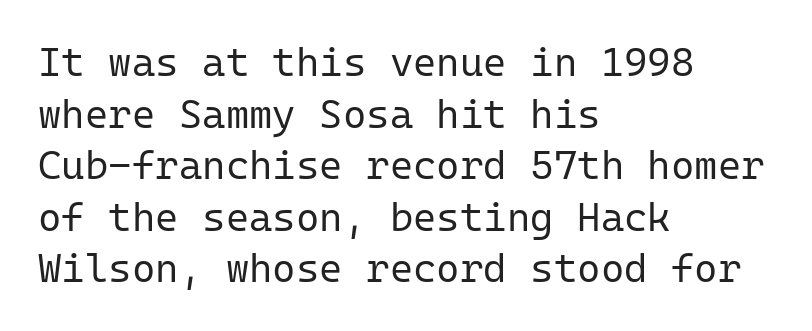
Stems and bowls with no extra thickness — not bold. Every stem runs plumb, perpendicular to the baseline. Typographically, this falls in the sans-serif category. The tracking reads as untouched default to a designer's eye. Regular leading.
